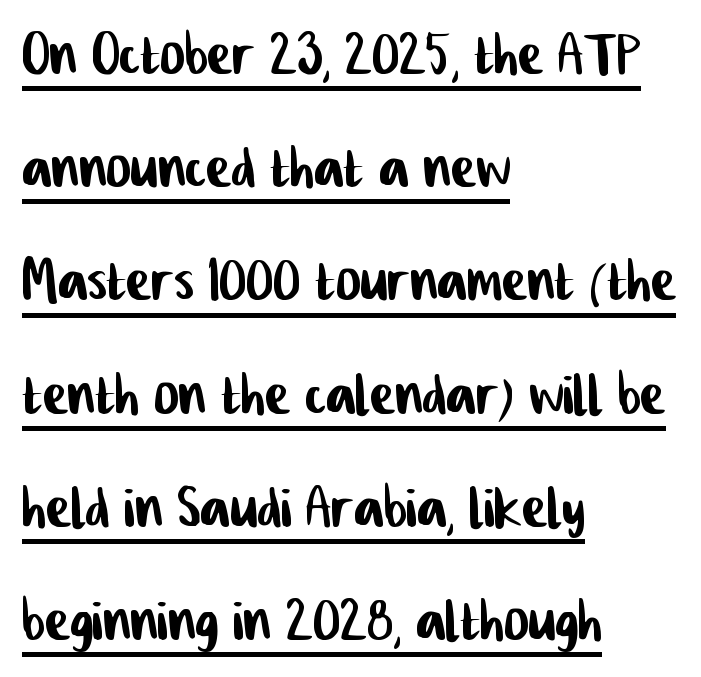
{"serif": "no", "width": "condensed", "stroke_contrast": "low", "x_height": "medium", "monospaced": "no", "underline": "yes", "align": "left", "line_spacing": "normal", "line_spacing_ratio": 1.51, "letter_spacing": "normal", "letter_spacing_em": 0.0, "glyph_px": 75}
